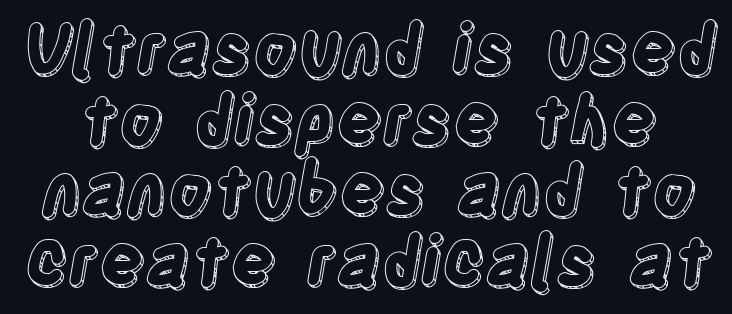
{"width": "condensed", "x_height": "large", "monospaced": "no", "underline": "no", "line_spacing": "tight", "line_spacing_ratio": 1.04, "letter_spacing": "normal", "letter_spacing_em": 0.0, "glyph_px": 68}
